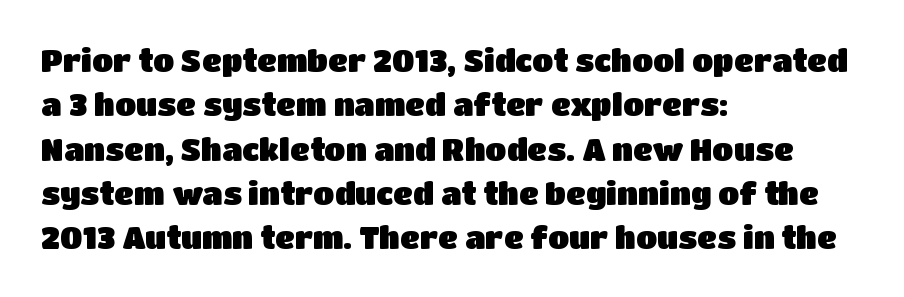
The image shows 31 px sans-serif type, upright; set left-aligned, normal line spacing (1.43x), normal letter spacing, not underlined; low stroke contrast and a large x-height.
